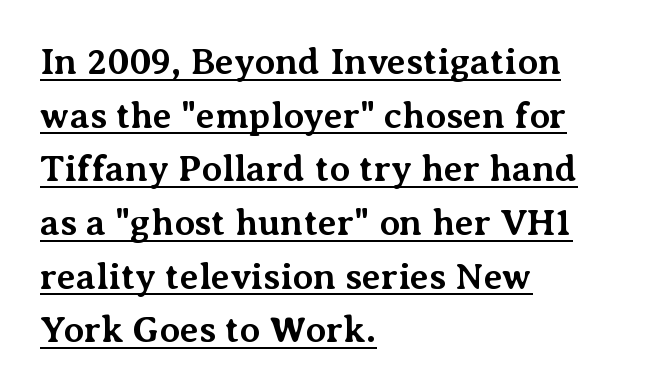
Stroke thickness is high; the sample reads as a true bold. Upright lettering throughout. Like a heading marked for emphasis, these lines bear an underscore. The typeface chosen for these lines features serifs. Summary of vertical rhythm: regular, with standard interline spacing. Each letter keeps its own natural width here, so spacing adapts to shape.
